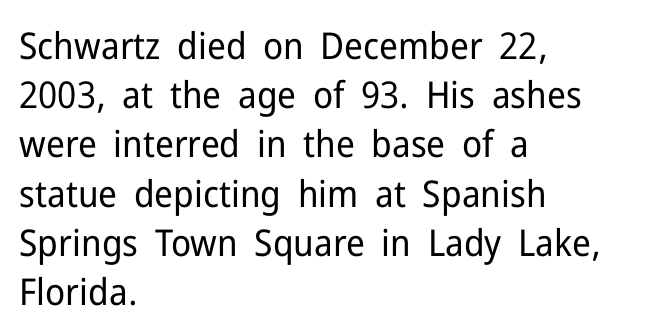
Designer's note — italics off, roman on. Is the type heavy? It reads as light-to-regular instead. Here the designer chose a conventional face with non-uniform glyph widths. Beneath every word, the page is bare.
